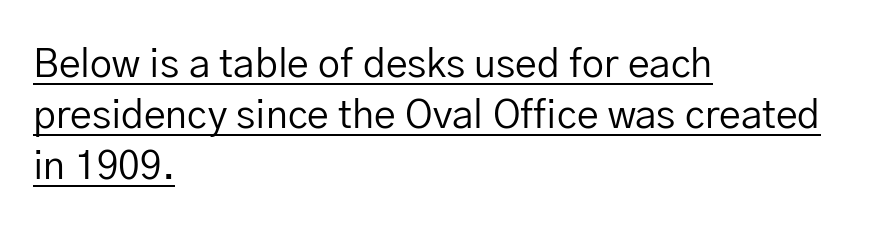
{"serif": "no", "italic": "no", "bold": "no", "weight": "regular", "width": "normal", "stroke_contrast": "low", "x_height": "medium", "monospaced": "no", "underline": "yes", "align": "left", "line_spacing": "normal", "line_spacing_ratio": 1.31, "letter_spacing": "normal", "letter_spacing_em": 0.0, "glyph_px": 39}
